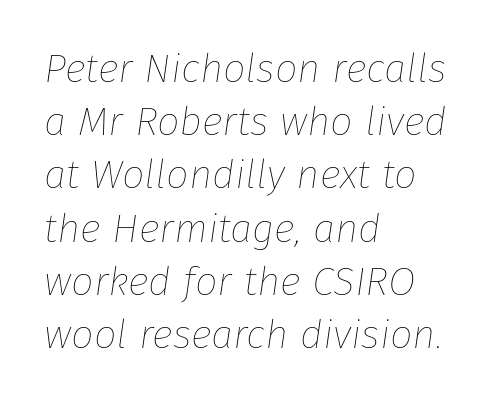
The image shows 40 px thin type, italic (leaning right); set left-aligned, normal line spacing (1.33x), normal letter spacing, not underlined; low stroke contrast and a medium x-height.
